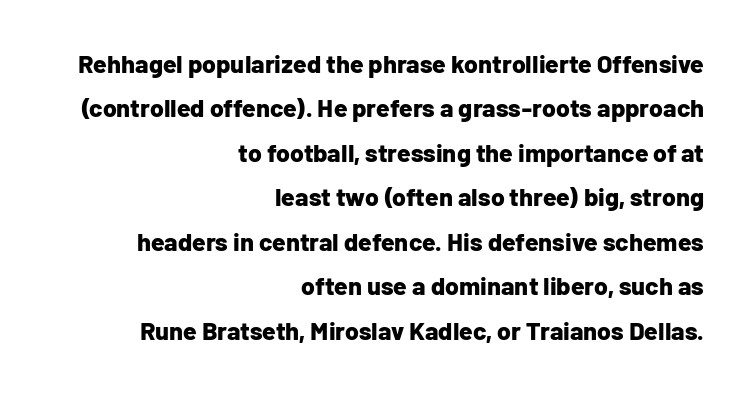
Typeset ragged left — the right edge is the straight one. Every stem runs plumb, perpendicular to the baseline. The words here are not underlined. The typesetting leans heavy: a genuine bold.
